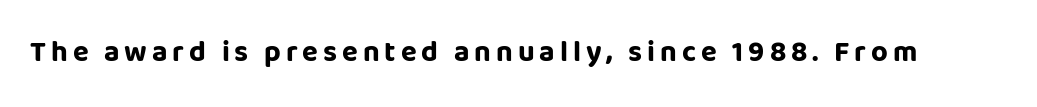
{"serif": "no", "italic": "no", "bold": "yes", "weight": "bold", "width": "normal", "stroke_contrast": "low", "x_height": "large", "monospaced": "no", "underline": "no", "glyph_px": 29}
